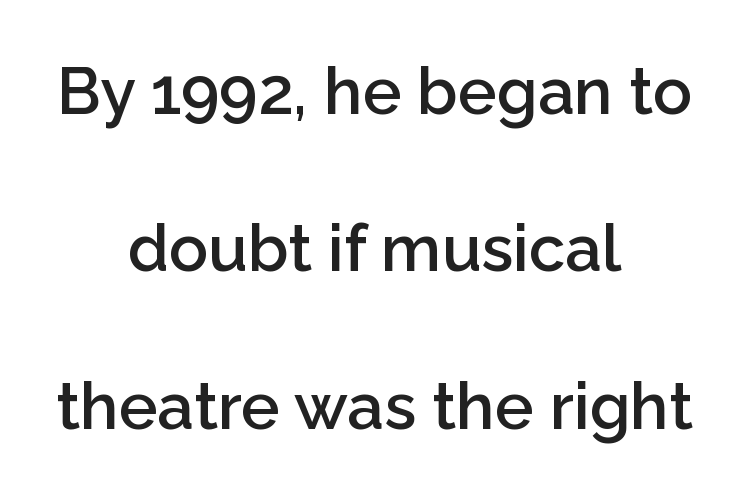
The image shows 65 px semibold sans-serif type, upright; set centered, loose line spacing (2.42x), normal letter spacing, not underlined; low stroke contrast and a medium x-height.
